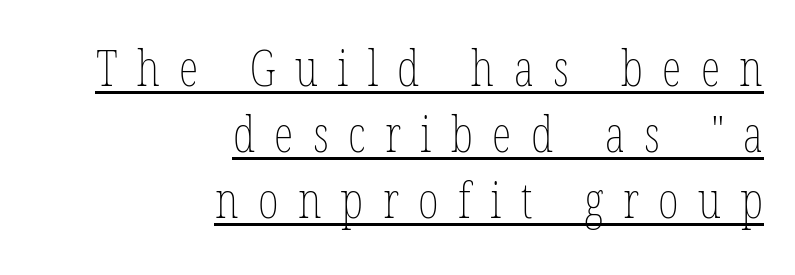
The image shows 50 px thin, condensed type, upright; set right-aligned, normal line spacing (1.32x), unusually wide letter spacing (+0.39 em), underlined; low stroke contrast and a medium x-height.
